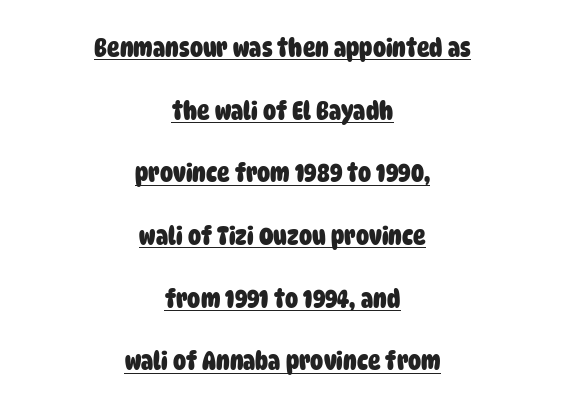
A typesetter would call this zero additional tracking. Compared with an ordinary text face, these strokes are far heavier — a full bold. Which margin do the lines hug? Neither — every line sits in the middle. Regarding leading, the lines here are spaced well apart. Glance below the letters and you will spot a drawn line.
